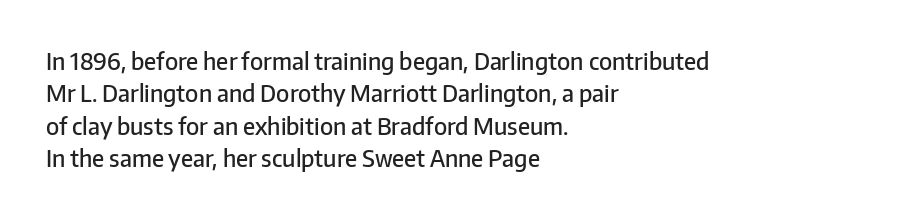
The image shows 23 px text type, upright; set left-aligned, normal line spacing (1.41x), normal letter spacing, not underlined.
